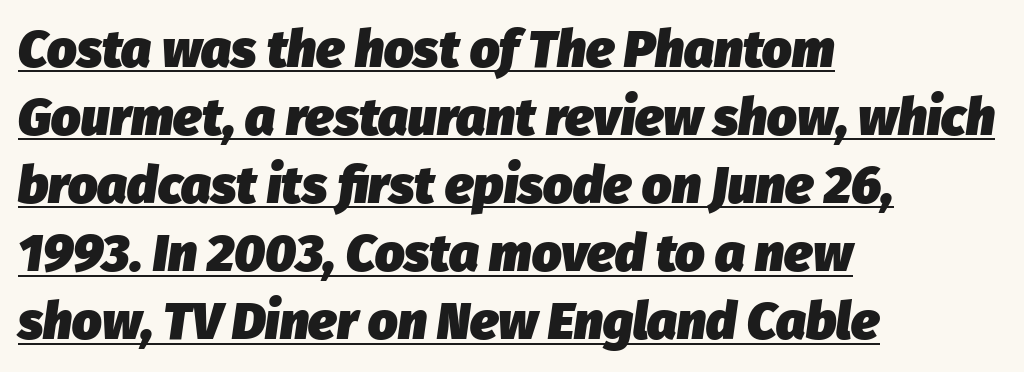
The vertical gap from one line to the next is medium. In CSS terms this would be text-align: left. Spacing verdict: proportional, widths tailored to each character. Descenders here cross a horizontal rule under the line. The rendering keeps characters at their native spacing. Does the weight exceed regular? Yes, all the way to bold.
